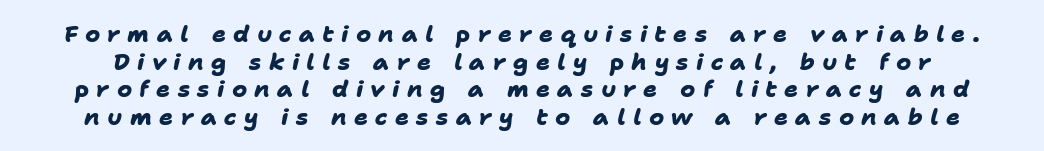
The image shows 23 px bold type; set line spacing 1.2x, unusually wide letter spacing (+0.32 em), not underlined.
